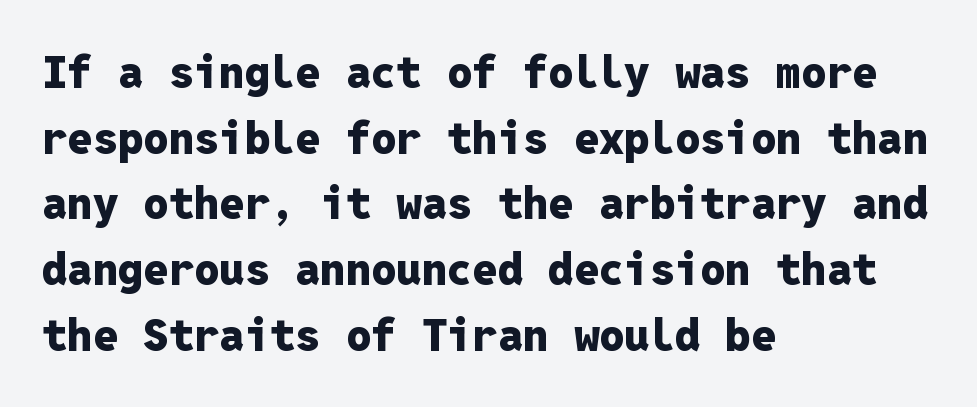
The image shows 45 px heavy sans-serif type, upright, monospaced; set left-aligned, normal line spacing (1.46x), normal letter spacing, not underlined; low stroke contrast and a medium x-height.
